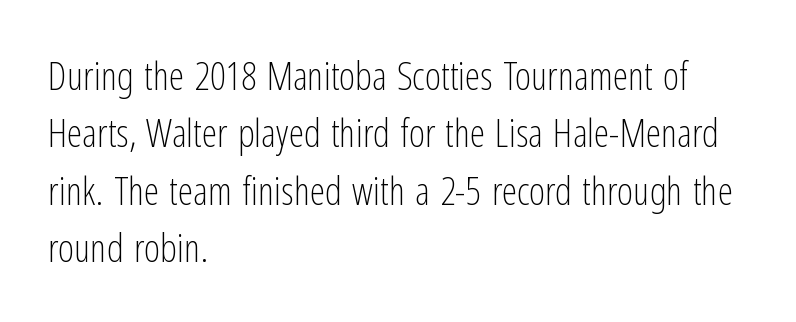
Q: Is the text bold? A: No.
Q: Is the text italic (slanted)? A: No, it is upright.
Q: Is the typeface a serif or a sans-serif typeface? A: Sans-serif.
Q: Is the text underlined? A: No.
Q: How is the paragraph aligned? A: Left-aligned.
Q: Is the spacing between letters normal or unusually wide? A: Normal.
Q: Is the spacing between lines tight, normal or loose? A: Normal.
Q: Width (condensed, normal, or wide)? A: Condensed.
Q: Stroke contrast? A: Low.
Q: x-height? A: Medium.
Q: Monospaced? A: No.
